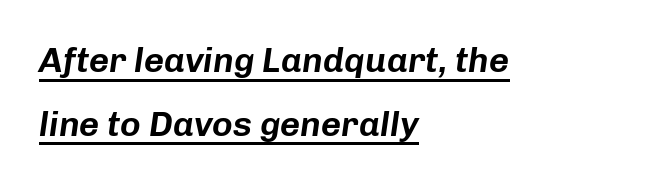
The image shows 35 px text type, italic (leaning right); set left-aligned, line spacing 1.82x, normal letter spacing, underlined; low stroke contrast and a medium x-height.
